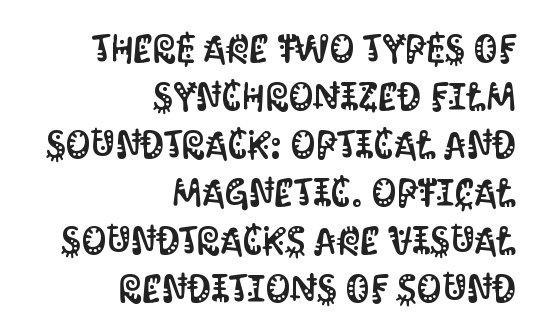
Q: Is the text italic (slanted)? A: No, it is upright.
Q: Is the typeface a serif or a sans-serif typeface? A: Sans-serif.
Q: Is the text underlined? A: No.
Q: How is the paragraph aligned? A: Right-aligned.
Q: Is the spacing between letters normal or unusually wide? A: Normal.
Q: Width (condensed, normal, or wide)? A: Condensed.
Q: Stroke contrast? A: Medium.
Q: x-height? A: Large.
Q: Monospaced? A: No.
